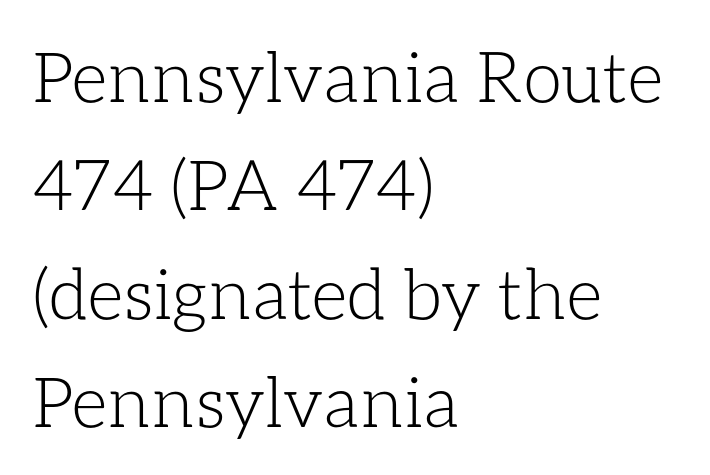
Q: Is the text bold? A: No.
Q: Is the text italic (slanted)? A: No, it is upright.
Q: Is the text underlined? A: No.
Q: How is the paragraph aligned? A: Left-aligned.
Q: Is the spacing between letters normal or unusually wide? A: Normal.
Q: Is the spacing between lines tight, normal or loose? A: Normal.
Q: Width (condensed, normal, or wide)? A: Normal.
Q: Stroke contrast? A: Low.
Q: x-height? A: Medium.
Q: Monospaced? A: No.
